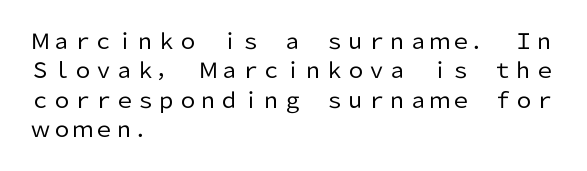
A clean baseline with only descenders dipping below it. If you drew a line through each stem, it would be perfectly vertical. Honestly, the row spacing looks completely unremarkable. Is this a heavy cut? Hardly; it is regular or lighter.
